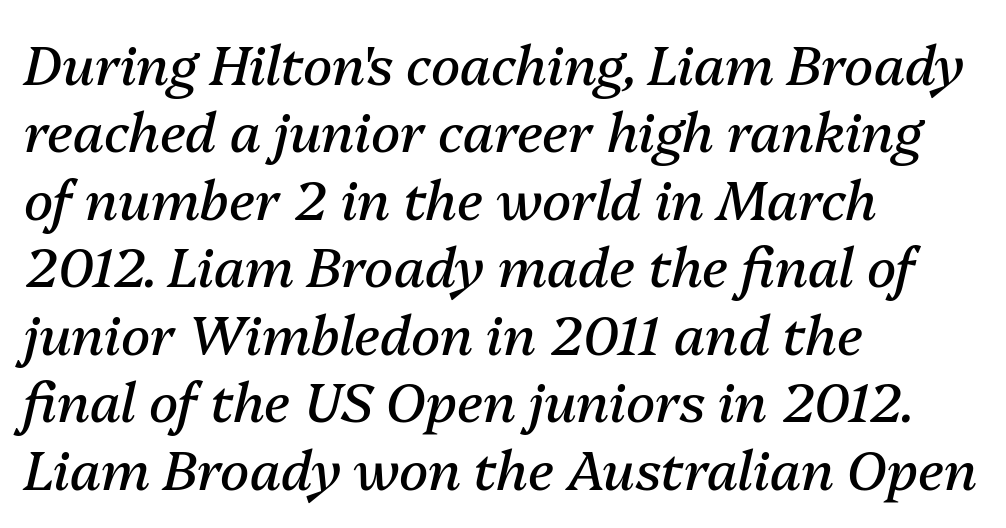
Q: Is the text bold? A: No.
Q: Is the text italic (slanted)? A: Yes, it leans right by about 13 degrees.
Q: Is the text underlined? A: No.
Q: How is the paragraph aligned? A: Left-aligned.
Q: Is the spacing between letters normal or unusually wide? A: Normal.
Q: Is the spacing between lines tight, normal or loose? A: Normal.
Q: Width (condensed, normal, or wide)? A: Normal.
Q: Stroke contrast? A: Medium.
Q: x-height? A: Medium.
Q: Monospaced? A: No.
